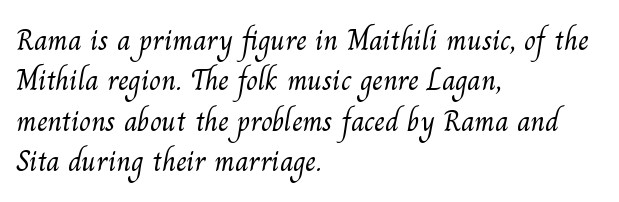
{"serif": "yes", "bold": "no", "weight": "light", "width": "normal", "stroke_contrast": "medium", "x_height": "small", "monospaced": "no", "underline": "no", "align": "left", "line_spacing": "normal", "line_spacing_ratio": 1.35, "letter_spacing": "normal", "letter_spacing_em": 0.0, "glyph_px": 30}
